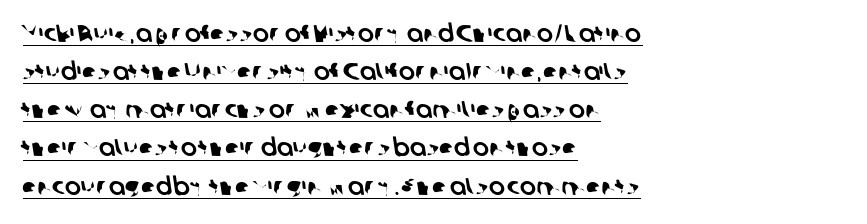
The space between consecutive lines is moderate. Inter-character spacing is left at the font's built-in metrics. In designer terms, the underline attribute is active on this setting. Visually the block forms a straight wall on the left and a jagged coastline on the right.
